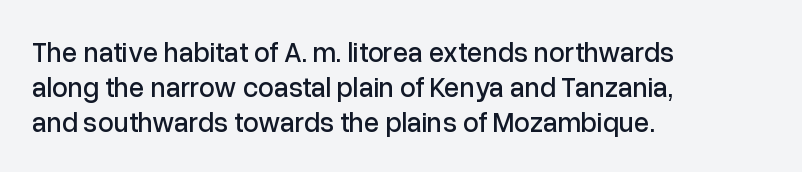
The image shows 28 px sans-serif type, upright; set left-aligned, normal line spacing (1.25x), normal letter spacing, not underlined; low stroke contrast and a medium x-height.
